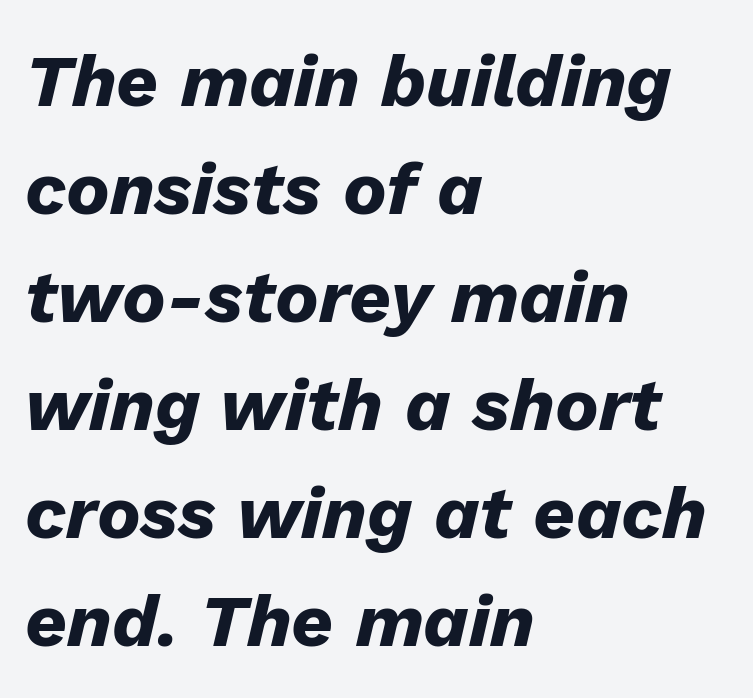
Bare-footed words on every line. The lines in this sample share a left origin and differ only in where they stop. Heavy, bold letterforms. Rendered with sloped, italic letterforms. Honestly, the row spacing looks completely unremarkable. There is no visible air inserted between adjacent glyphs.
